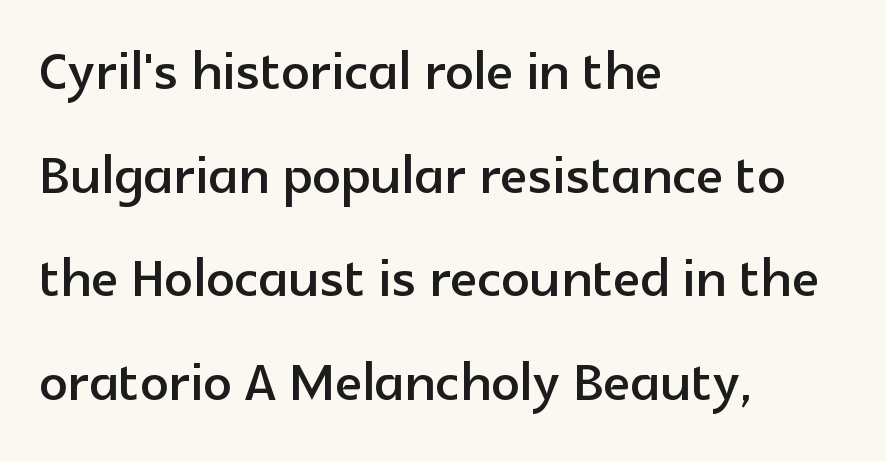
Q: Is the text italic (slanted)? A: No, it is upright.
Q: Is the typeface a serif or a sans-serif typeface? A: Sans-serif.
Q: Is the text underlined? A: No.
Q: How is the paragraph aligned? A: Left-aligned.
Q: Is the spacing between letters normal or unusually wide? A: Normal.
Q: Is the spacing between lines tight, normal or loose? A: Normal.
Q: Width (condensed, normal, or wide)? A: Normal.
Q: x-height? A: Medium.
Q: Monospaced? A: No.
